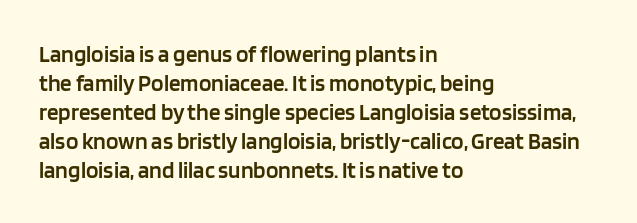
These lines keep a tight, regular rhythm from letter to letter. Horizontally, the lines are justified to the leading edge only. Normally led — the rows are evenly, conventionally spaced. The axis of the letterforms is exactly vertical. Bold? Not quite — semibold, heavier than regular but stopping short.
